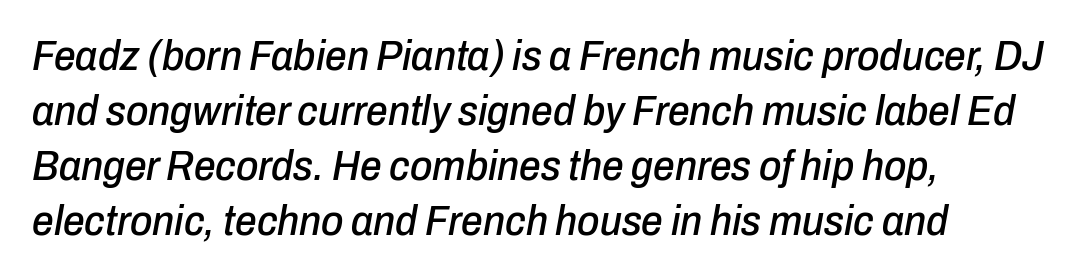
No extra tracking has been applied to these lines. This sample uses an oblique cut, with every glyph tilted off the vertical. Do the characters align in a grid? No, the font is proportional. Rule under the text: the space is simply empty. How would I describe the line gaps? Plain and ordinary. Every row of glyphs begins at an identical x-position on the left.
